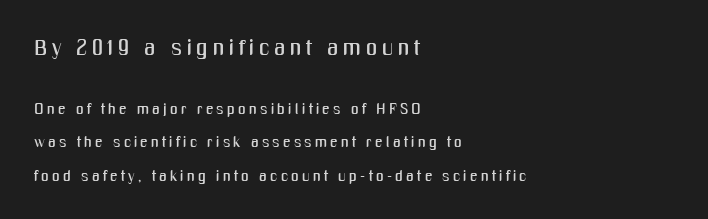
Decoration check: the copy has no underline. Reading down the block, your eye returns to a fixed left position each line. There is plenty of visible air inserted between adjacent glyphs. This sample uses an upright cut, with every glyph sitting square on the baseline. Scale decreases going downward across the two blocks. The leading is generous, giving the passage an open texture.
